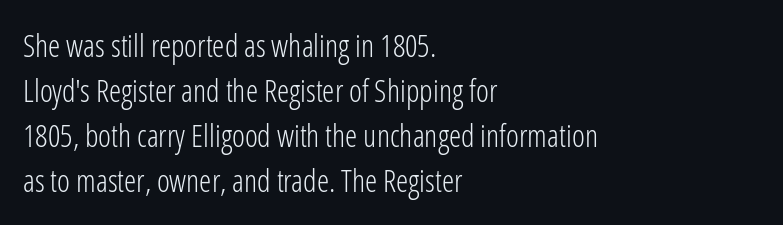
{"serif": "no", "italic": "no", "bold": "no", "weight": "light", "width": "condensed", "stroke_contrast": "low", "x_height": "medium", "monospaced": "no", "underline": "no", "align": "left", "line_spacing": "normal", "line_spacing_ratio": 1.45, "letter_spacing": "normal", "letter_spacing_em": 0.0, "glyph_px": 31}
